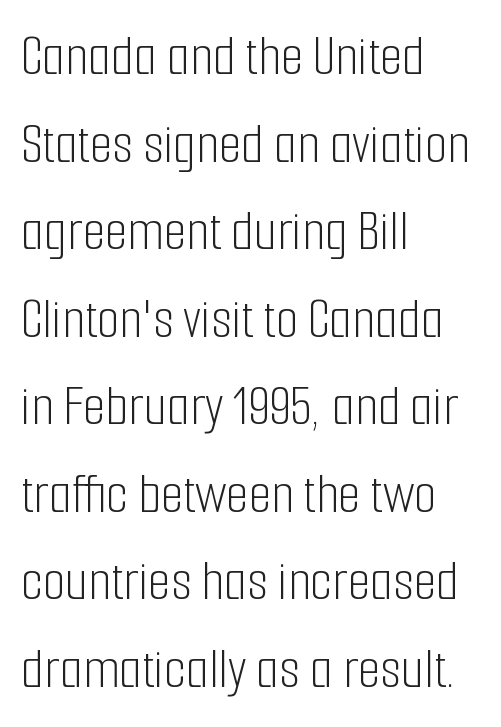
Q: Is the text bold? A: No.
Q: Is the text italic (slanted)? A: No, it is upright.
Q: Is the typeface a serif or a sans-serif typeface? A: Sans-serif.
Q: Is the text underlined? A: No.
Q: How is the paragraph aligned? A: Left-aligned.
Q: Is the spacing between letters normal or unusually wide? A: Normal.
Q: Is the spacing between lines tight, normal or loose? A: Normal.
Q: Width (condensed, normal, or wide)? A: Condensed.
Q: Stroke contrast? A: Low.
Q: x-height? A: Medium.
Q: Monospaced? A: No.
